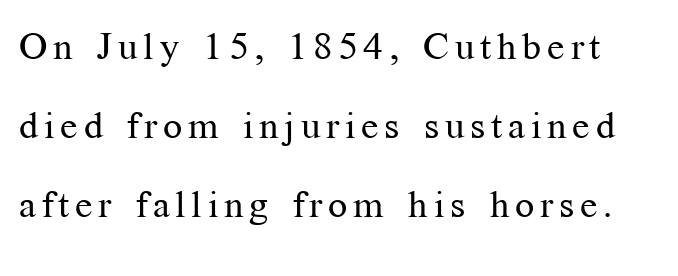
{"serif": "yes", "italic": "no", "bold": "no", "weight": "regular", "width": "normal", "stroke_contrast": "medium", "x_height": "medium", "monospaced": "no", "underline": "no", "line_spacing": "loose", "line_spacing_ratio": 2.08, "glyph_px": 38}
